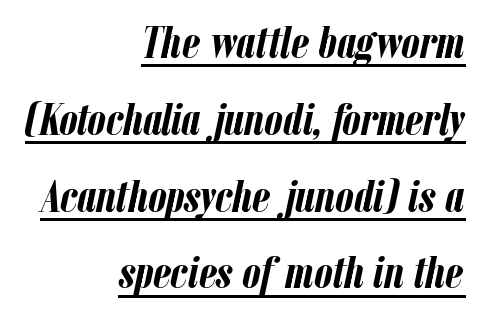
The sample's only ornament is a line tracing under the words. Regarding leading, the lines here are spaced in the standard way. A typesetter would call this zero additional tracking. A typesetter would mark this as italic. The glyphs have the mass of a bold cut. The rendering uses natural spacing where letterforms have individual widths.
